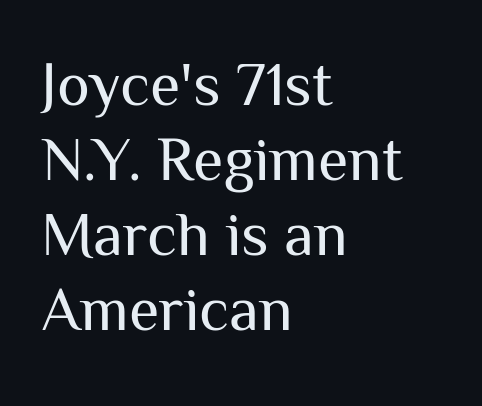
The image shows 62 px regular-weight sans-serif type, upright; set left-aligned, line spacing 1.21x, normal letter spacing, not underlined; medium stroke contrast and a medium x-height.
